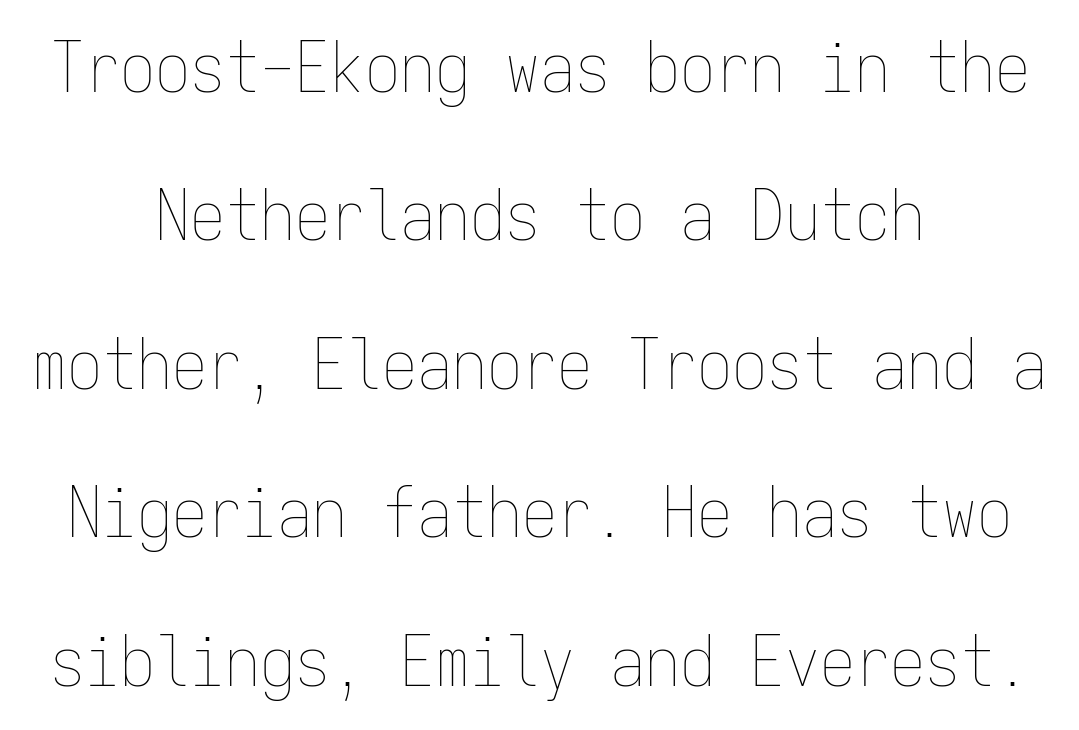
{"italic": "no", "bold": "no", "weight": "thin", "width": "condensed", "stroke_contrast": "low", "x_height": "medium", "monospaced": "yes", "underline": "no", "align": "center", "line_spacing": "loose", "line_spacing_ratio": 2.12, "letter_spacing": "normal", "letter_spacing_em": 0.0, "glyph_px": 70}
